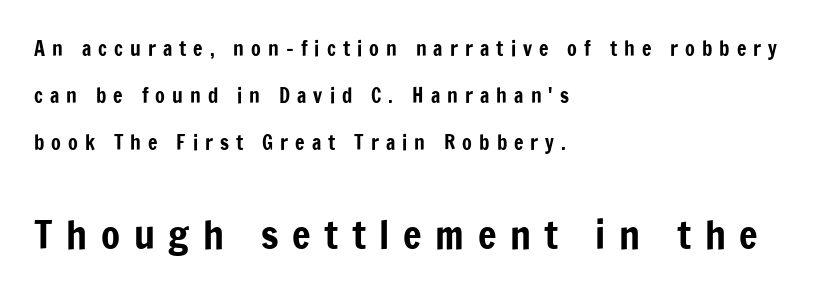
{"serif": "no", "italic": "no", "width": "condensed", "stroke_contrast": "low", "x_height": "medium", "monospaced": "no", "underline": "no", "align": "left", "line_spacing": "loose", "line_spacing_ratio": 2.35, "letter_spacing": "wide", "letter_spacing_em": 0.35, "larger_block": "second", "size_ratio": 1.95, "glyph_px": 39}
